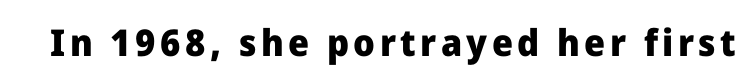
The image shows 37 px heavy sans-serif type, upright; set not underlined; low stroke contrast and a medium x-height.
